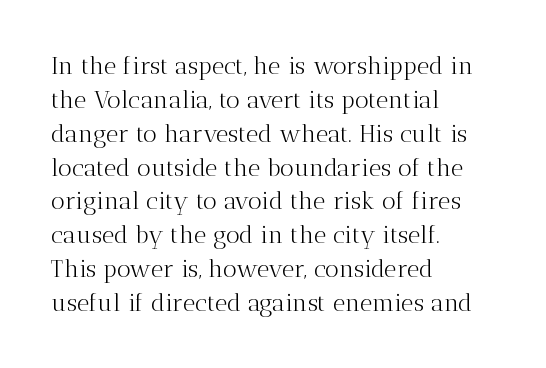
{"italic": "no", "bold": "no", "underline": "no", "align": "left", "line_spacing": "normal", "line_spacing_ratio": 1.41, "letter_spacing": "normal", "letter_spacing_em": 0.0, "glyph_px": 24}
